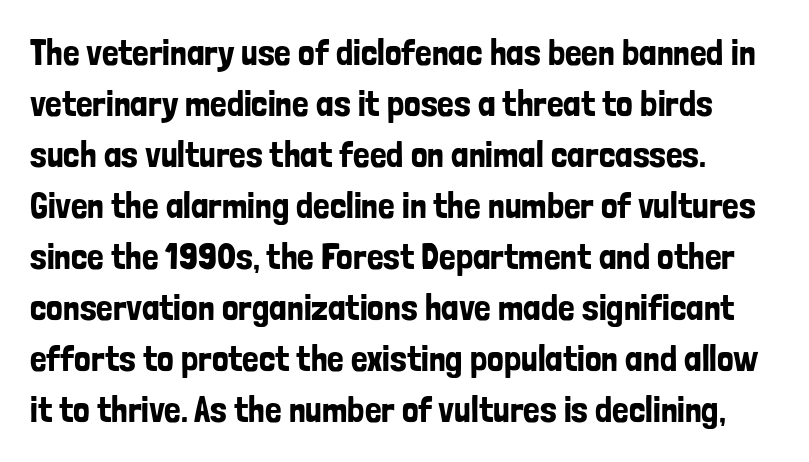
Q: Is the text italic (slanted)? A: No, it is upright.
Q: Is the typeface a serif or a sans-serif typeface? A: Sans-serif.
Q: Is the text underlined? A: No.
Q: Is the spacing between letters normal or unusually wide? A: Normal.
Q: Is the spacing between lines tight, normal or loose? A: Normal.
Q: Width (condensed, normal, or wide)? A: Condensed.
Q: Stroke contrast? A: Low.
Q: x-height? A: Medium.
Q: Monospaced? A: No.
